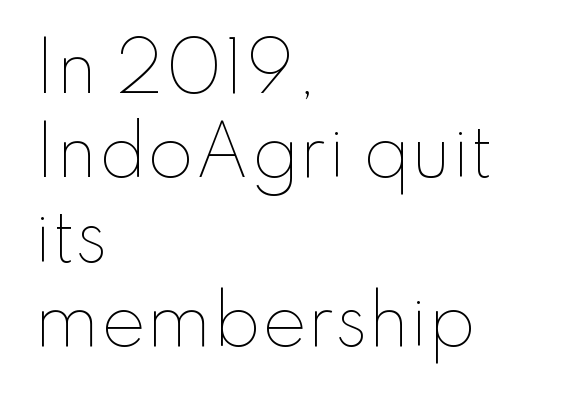
Q: Is the text bold? A: No.
Q: Is the text italic (slanted)? A: No, it is upright.
Q: Is the text underlined? A: No.
Q: How is the paragraph aligned? A: Left-aligned.
Q: Is the spacing between letters normal or unusually wide? A: Normal.
Q: Width (condensed, normal, or wide)? A: Normal.
Q: Stroke contrast? A: Low.
Q: x-height? A: Small.
Q: Monospaced? A: No.
